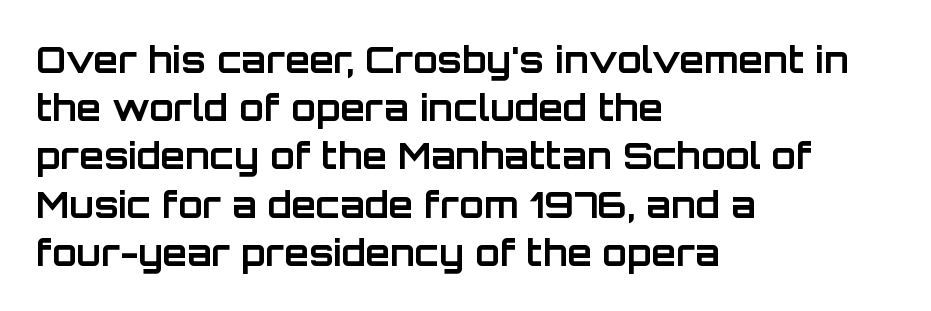
Q: Is the text bold? A: Yes.
Q: Is the text italic (slanted)? A: No, it is upright.
Q: Is the typeface a serif or a sans-serif typeface? A: Sans-serif.
Q: Is the text underlined? A: No.
Q: How is the paragraph aligned? A: Left-aligned.
Q: Is the spacing between letters normal or unusually wide? A: Normal.
Q: Is the spacing between lines tight, normal or loose? A: Normal.
Q: Width (condensed, normal, or wide)? A: Normal.
Q: Stroke contrast? A: Low.
Q: x-height? A: Large.
Q: Monospaced? A: No.
